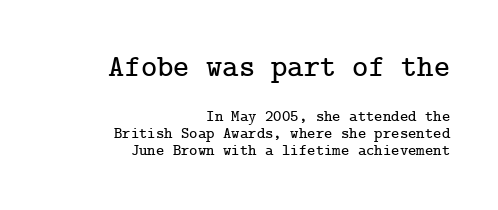
Nothing unusual about the tracking: characters are spaced as the font intends. Type size steps down from the first block to the second. A flush-right, rag-left setting is used for this passage. Lines of text with bare space underneath. If you drew a line through each stem, it would be perfectly vertical.
